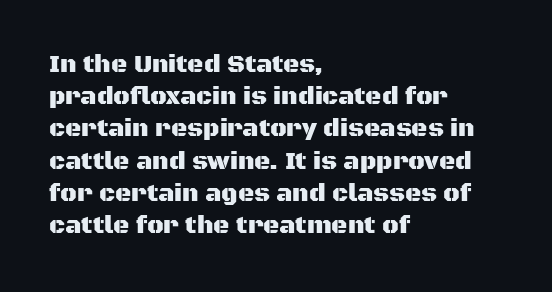
No italicization has been applied; the sample stays upright. This sample uses plain, unmodified letter spacing. Decoration check: the copy has no underline. The typesetter chose a ragged-right arrangement here. Interline gaps are of average width in this sample.
